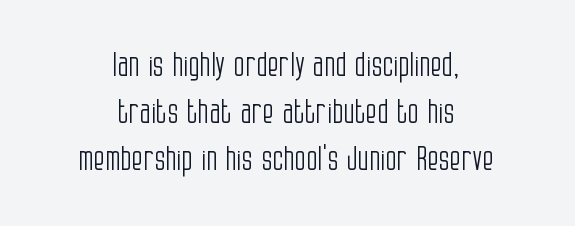
In terms of letterspacing, this is plain default setting. The font's upright variant was chosen for this text. Check where the strokes stop: nothing finishes them off — pure sans. Any mark beneath the type? The region is blank.
